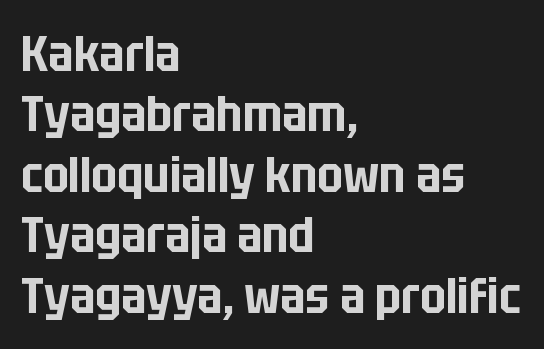
Q: Is the text italic (slanted)? A: No, it is upright.
Q: Is the typeface a serif or a sans-serif typeface? A: Sans-serif.
Q: Is the text underlined? A: No.
Q: How is the paragraph aligned? A: Left-aligned.
Q: Is the spacing between letters normal or unusually wide? A: Normal.
Q: Width (condensed, normal, or wide)? A: Condensed.
Q: Stroke contrast? A: Low.
Q: x-height? A: Large.
Q: Monospaced? A: No.
